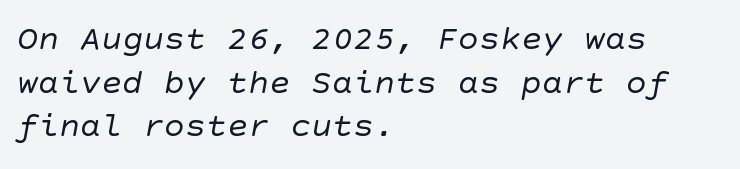
The image shows 35 px regular-weight sans-serif type; set left-aligned, normal line spacing (1.25x), normal letter spacing, not underlined; low stroke contrast and a large x-height.
